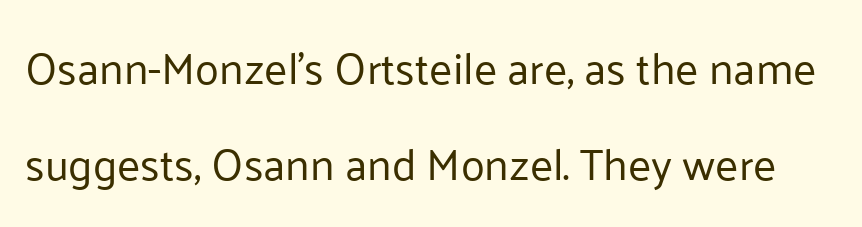
{"serif": "no", "italic": "no", "bold": "no", "weight": "regular", "width": "normal", "stroke_contrast": "low", "x_height": "medium", "monospaced": "no", "underline": "no", "line_spacing": "loose", "line_spacing_ratio": 2.18, "letter_spacing": "normal", "letter_spacing_em": 0.0, "glyph_px": 44}
